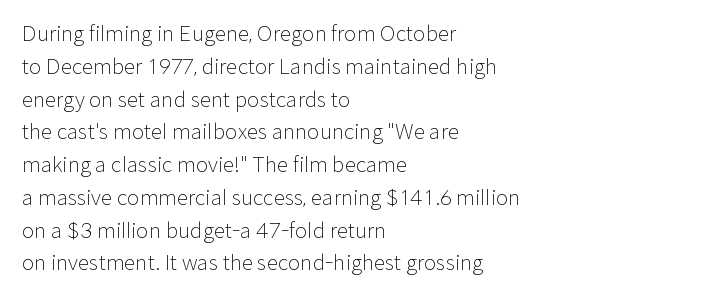
Upright lettering throughout. The rows are spaced the way most documents space them. These lines stack with their left ends in a neat column. The space beneath each line is pristine and unruled. This sample uses plain, unmodified letter spacing. Stem width sits at or under what a default text font uses.
